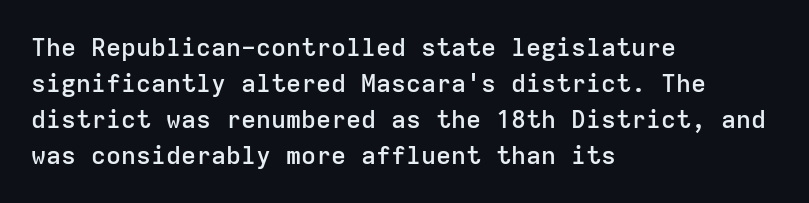
{"italic": "no", "bold": "semi", "underline": "no", "align": "left", "line_spacing": "normal", "line_spacing_ratio": 1.44, "letter_spacing": "normal", "letter_spacing_em": 0.0, "glyph_px": 25}
